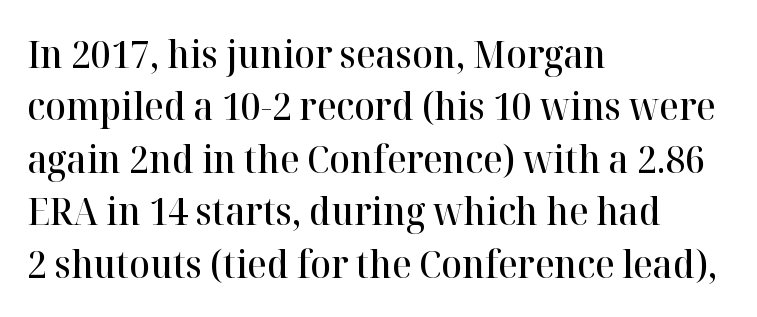
{"serif": "yes", "italic": "no", "bold": "semi", "weight": "semibold", "width": "normal", "stroke_contrast": "high", "x_height": "medium", "monospaced": "no", "underline": "no", "align": "left", "line_spacing": "normal", "line_spacing_ratio": 1.38, "letter_spacing": "normal", "letter_spacing_em": 0.0, "glyph_px": 38}
